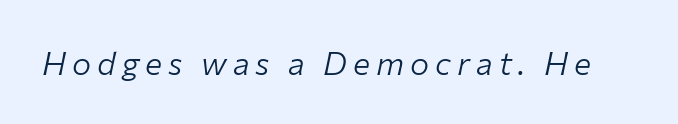
{"italic": "yes", "lean": "right", "slant_degrees": 12, "bold": "no", "weight": "light", "width": "normal", "stroke_contrast": "low", "x_height": "medium", "monospaced": "no", "underline": "no", "glyph_px": 32}
